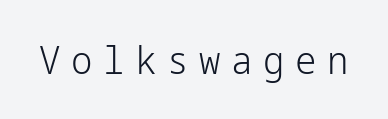
{"serif": "no", "italic": "no", "bold": "no", "weight": "light", "width": "normal", "stroke_contrast": "low", "x_height": "medium", "underline": "no", "letter_spacing": "wide", "letter_spacing_em": 0.28, "glyph_px": 38}
